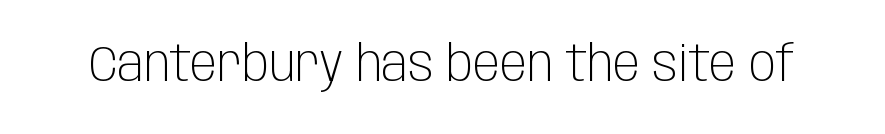
Q: Is the text bold? A: No.
Q: Is the text italic (slanted)? A: No, it is upright.
Q: Is the typeface a serif or a sans-serif typeface? A: Sans-serif.
Q: Is the text underlined? A: No.
Q: Is the spacing between letters normal or unusually wide? A: Normal.
Q: Width (condensed, normal, or wide)? A: Condensed.
Q: Stroke contrast? A: Low.
Q: x-height? A: Large.
Q: Monospaced? A: No.
